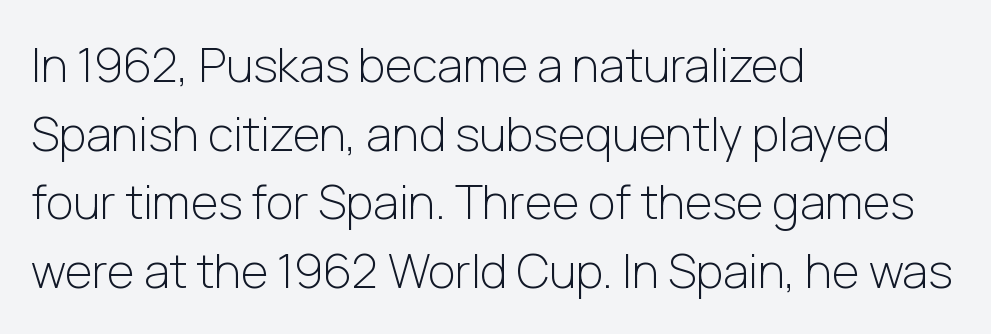
Between one letter and the next there's only the usual sliver of space. If you drew a line through each stem, it would be perfectly vertical. You could not count columns in this text — the font is proportionally spaced. Quick note: underline off.
